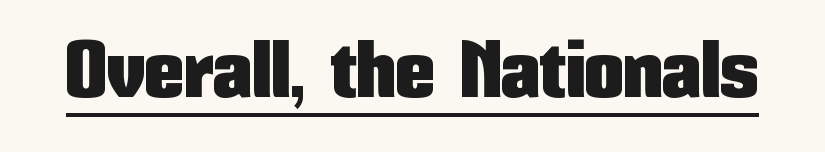
Q: Is the text italic (slanted)? A: No, it is upright.
Q: Is the typeface a serif or a sans-serif typeface? A: Sans-serif.
Q: Is the text underlined? A: Yes.
Q: Is the spacing between letters normal or unusually wide? A: Normal.
Q: Width (condensed, normal, or wide)? A: Condensed.
Q: Stroke contrast? A: Low.
Q: x-height? A: Medium.
Q: Monospaced? A: No.
